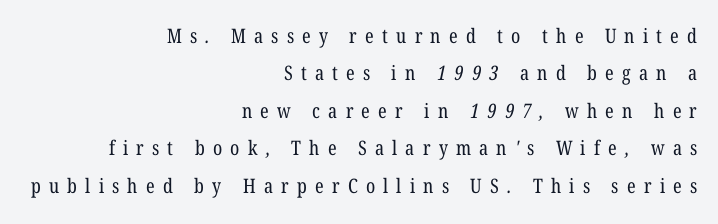
The image shows 20 px text type; set right-aligned, line spacing 1.87x, unusually wide letter spacing (+0.41 em), not underlined.
